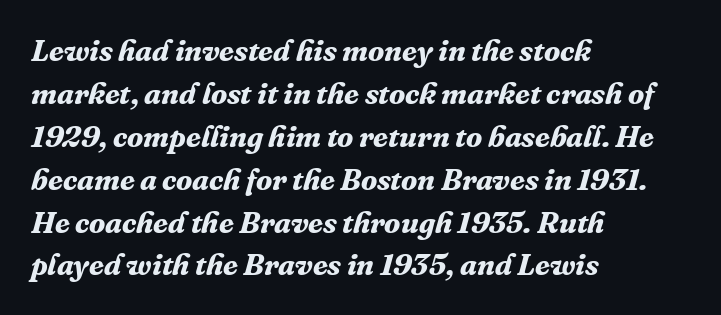
Q: Is the text bold? A: Yes.
Q: Is the text italic (slanted)? A: Yes, it leans right by about 16 degrees.
Q: Is the typeface a serif or a sans-serif typeface? A: Serif.
Q: Is the text underlined? A: No.
Q: How is the paragraph aligned? A: Left-aligned.
Q: Is the spacing between letters normal or unusually wide? A: Normal.
Q: Is the spacing between lines tight, normal or loose? A: Normal.
Q: Width (condensed, normal, or wide)? A: Normal.
Q: Stroke contrast? A: Medium.
Q: x-height? A: Medium.
Q: Monospaced? A: No.
